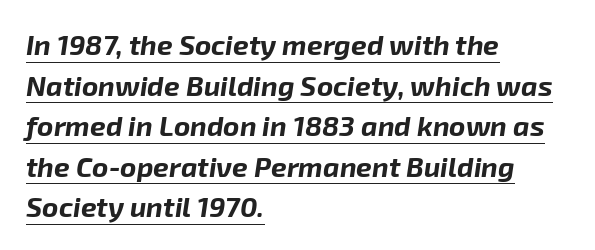
{"italic": "yes", "lean": "right", "slant_degrees": 8, "bold": "yes", "weight": "bold", "width": "normal", "stroke_contrast": "low", "x_height": "medium", "monospaced": "no", "underline": "yes", "align": "left", "line_spacing": "normal", "line_spacing_ratio": 1.45, "letter_spacing": "normal", "letter_spacing_em": 0.0, "glyph_px": 28}
